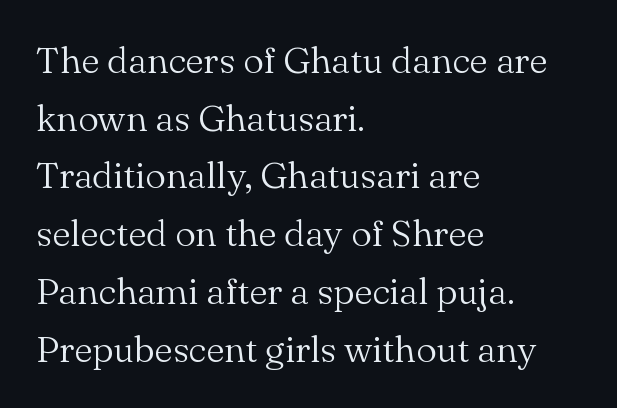
Q: Is the text bold? A: No.
Q: Is the text italic (slanted)? A: No, it is upright.
Q: Is the typeface a serif or a sans-serif typeface? A: Serif.
Q: Is the text underlined? A: No.
Q: How is the paragraph aligned? A: Left-aligned.
Q: Is the spacing between letters normal or unusually wide? A: Normal.
Q: Is the spacing between lines tight, normal or loose? A: Normal.
Q: Width (condensed, normal, or wide)? A: Normal.
Q: Stroke contrast? A: Medium.
Q: x-height? A: Small.
Q: Monospaced? A: No.
